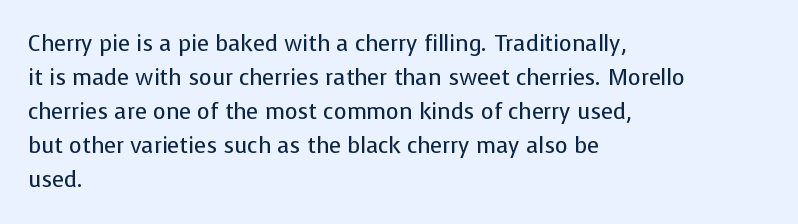
{"italic": "no", "bold": "no", "underline": "no", "align": "left", "line_spacing": "normal", "line_spacing_ratio": 1.55, "letter_spacing": "normal", "letter_spacing_em": 0.0, "glyph_px": 22}
